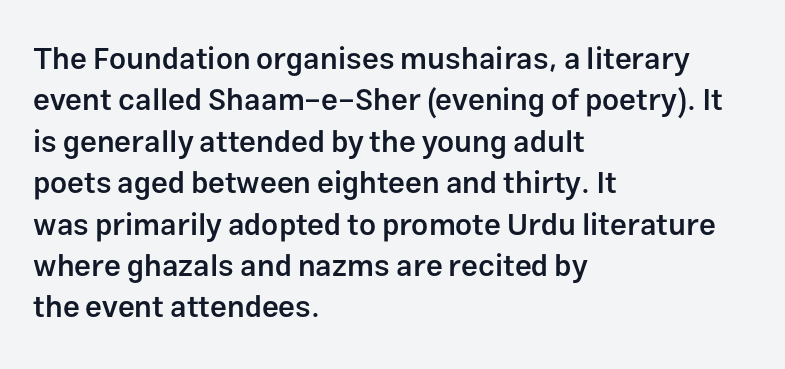
Q: Is the text bold? A: Semi-bold.
Q: Is the text italic (slanted)? A: No, it is upright.
Q: Is the typeface a serif or a sans-serif typeface? A: Sans-serif.
Q: Is the text underlined? A: No.
Q: How is the paragraph aligned? A: Left-aligned.
Q: Is the spacing between letters normal or unusually wide? A: Normal.
Q: Is the spacing between lines tight, normal or loose? A: Normal.
Q: Width (condensed, normal, or wide)? A: Normal.
Q: Stroke contrast? A: Low.
Q: x-height? A: Medium.
Q: Monospaced? A: No.
